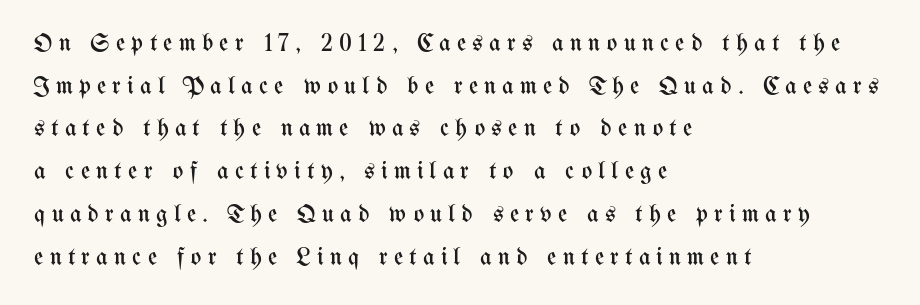
{"italic": "no", "bold": "no", "underline": "no", "align": "left", "line_spacing_ratio": 1.71, "letter_spacing": "wide", "letter_spacing_em": 0.25, "glyph_px": 25}
